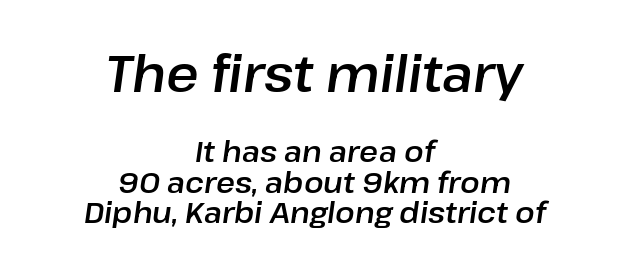
The image shows 50 px text type, italic (leaning right); set centered, tight line spacing (1.05x), normal letter spacing, not underlined; the first (top) block is 1.72x larger; low stroke contrast and a medium x-height.
